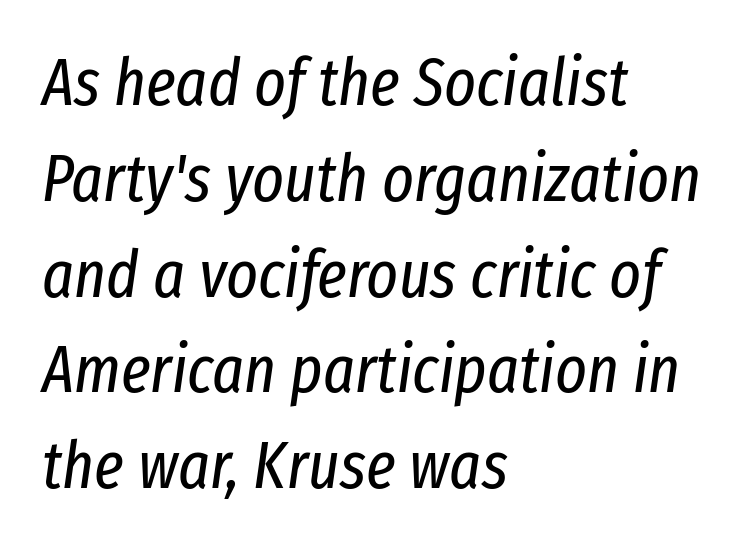
Q: Is the text bold? A: No.
Q: Is the text italic (slanted)? A: Yes, it leans right by about 8 degrees.
Q: Is the text underlined? A: No.
Q: How is the paragraph aligned? A: Left-aligned.
Q: Is the spacing between letters normal or unusually wide? A: Normal.
Q: Is the spacing between lines tight, normal or loose? A: Normal.
Q: Width (condensed, normal, or wide)? A: Condensed.
Q: Stroke contrast? A: Low.
Q: x-height? A: Medium.
Q: Monospaced? A: No.
